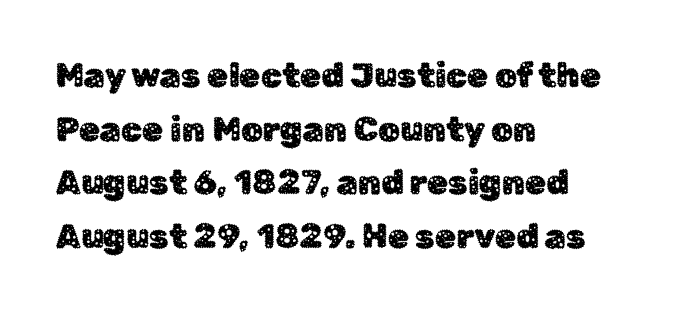
The image shows 34 px sans-serif type, upright; set left-aligned, normal line spacing (1.58x), normal letter spacing, not underlined; low stroke contrast and a medium x-height.
